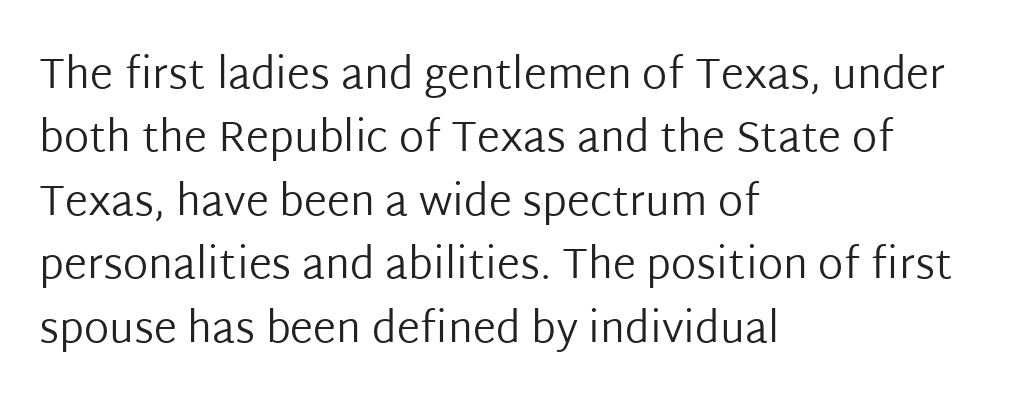
Q: Is the text bold? A: No.
Q: Is the text italic (slanted)? A: No, it is upright.
Q: Is the typeface a serif or a sans-serif typeface? A: Sans-serif.
Q: Is the text underlined? A: No.
Q: How is the paragraph aligned? A: Left-aligned.
Q: Is the spacing between letters normal or unusually wide? A: Normal.
Q: Is the spacing between lines tight, normal or loose? A: Normal.
Q: Width (condensed, normal, or wide)? A: Normal.
Q: Stroke contrast? A: Low.
Q: x-height? A: Medium.
Q: Monospaced? A: No.
